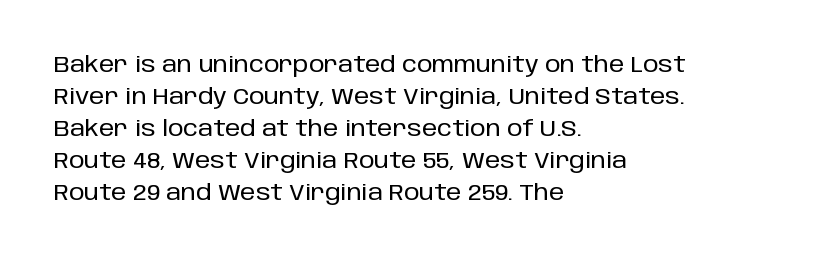
The image shows 22 px text type, upright; set left-aligned, normal line spacing (1.45x), normal letter spacing, not underlined.
